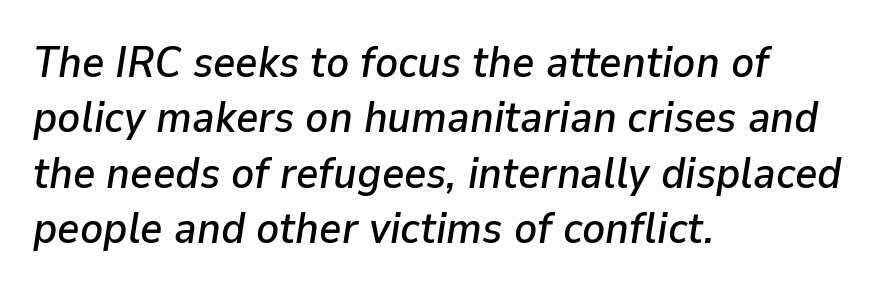
{"italic": "yes", "lean": "right", "slant_degrees": 9, "width": "normal", "stroke_contrast": "low", "x_height": "medium", "monospaced": "no", "underline": "no", "align": "left", "line_spacing": "normal", "line_spacing_ratio": 1.29, "letter_spacing": "normal", "letter_spacing_em": 0.0, "glyph_px": 43}
